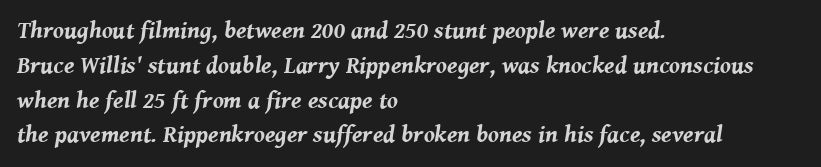
{"italic": "yes", "lean": "right", "slant_degrees": 8, "bold": "yes", "underline": "no", "align": "left", "line_spacing": "normal", "line_spacing_ratio": 1.45, "letter_spacing": "normal", "letter_spacing_em": 0.0, "glyph_px": 24}
